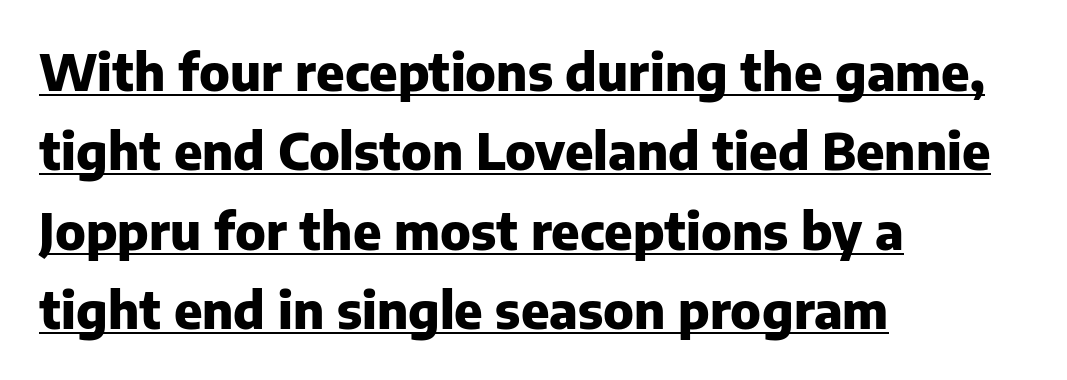
These lines carry a lot of weight — the face is fully bold. Inter-character spacing is left at the font's built-in metrics. Classification — sans serif. The lettering holds an erect, upright posture throughout. Compared with a centered layout, this one pins lines to the left instead. The sample's only ornament is a line tracing under the words.
